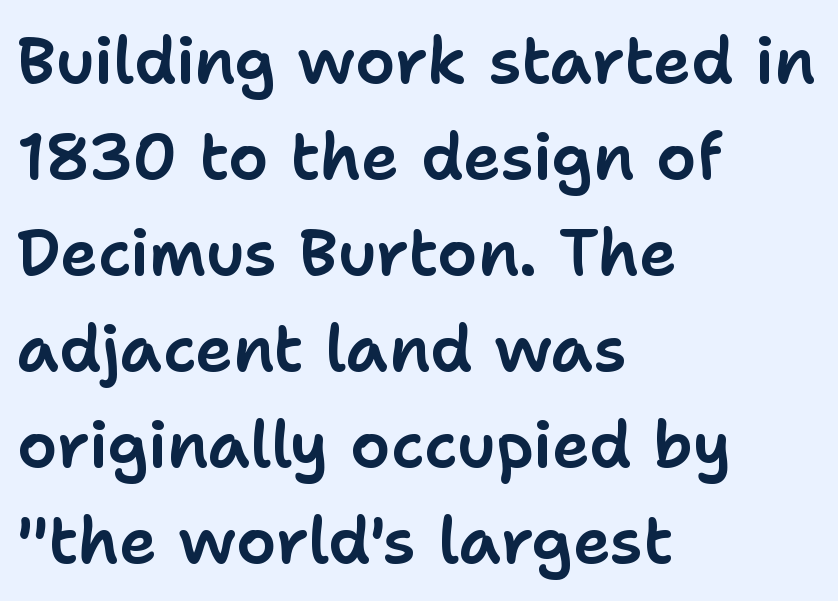
The passage shown is typed in a proportional face where columns would drift. In terms of posture, this sample is upright. Casual observation: everything's shoved over to the left. Successive baselines arrive at the customary interval. Spacing between characters is what you'd get straight out of the box.
